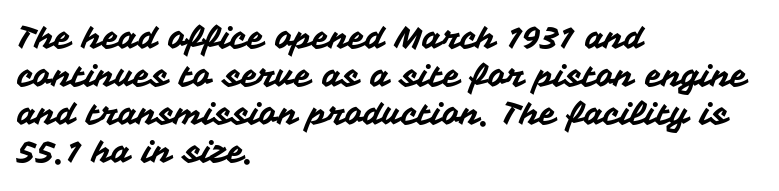
This rendering leaves character spacing at its baseline value. The lines are quadded left. Plain, unruled lines of type. The designer went with a sans here, leaving each stem footless.
